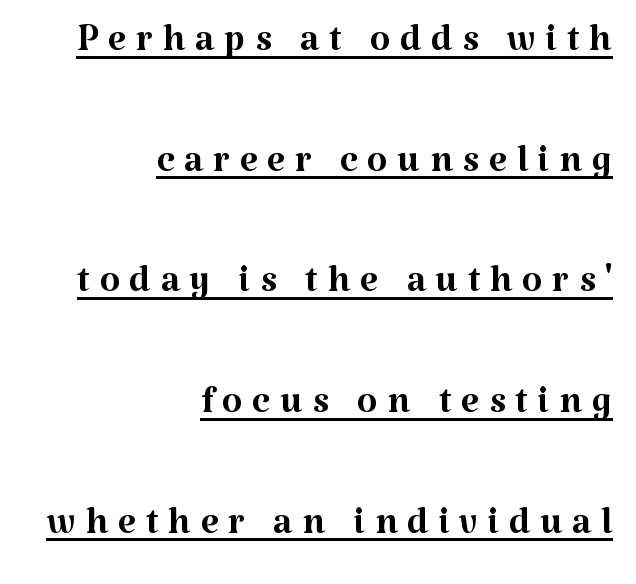
Serifs: yes, visible at the terminals of the letterforms. You could fit nearly another row in the gap between these rows. The letters stand upright; this is a roman face. Leftover space on each line is placed entirely before the opening word. Glance below the letters and you will spot a drawn line.
